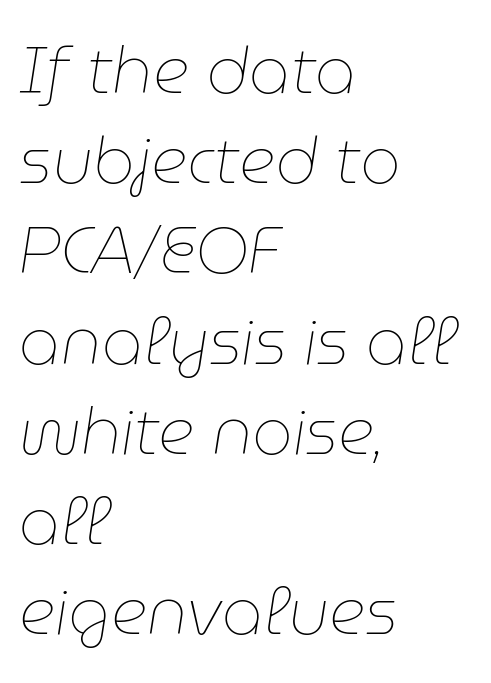
A student would call this left alignment; a typographer would say flush left, rag right. Is this a fixed-width face? No — the glyphs have proportional, varying widths. Leading: standard. In terms of letterspacing, this is plain default setting.
